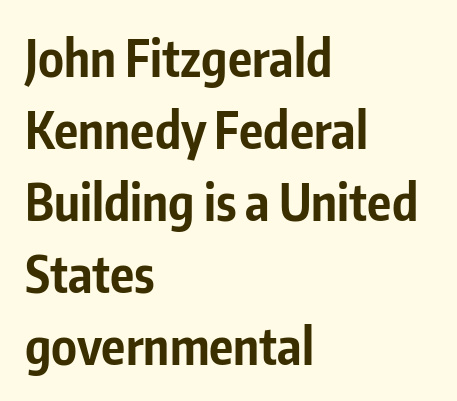
{"serif": "no", "italic": "no", "bold": "yes", "weight": "bold", "width": "condensed", "stroke_contrast": "low", "x_height": "medium", "monospaced": "no", "underline": "no", "align": "left", "line_spacing": "normal", "line_spacing_ratio": 1.44, "letter_spacing": "normal", "letter_spacing_em": 0.0, "glyph_px": 50}
